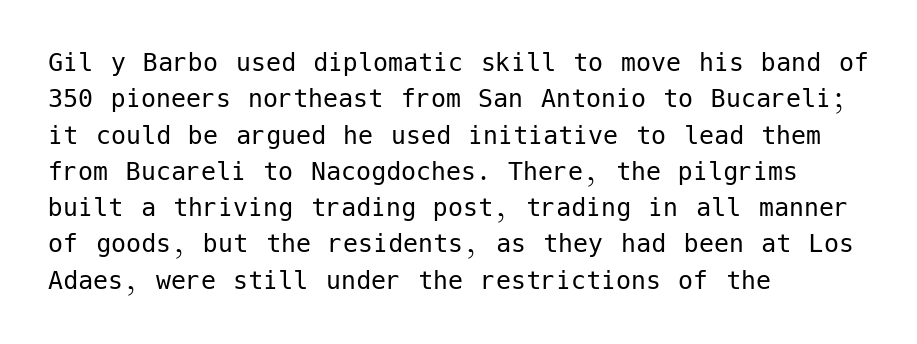
{"serif": "no", "italic": "no", "bold": "no", "weight": "regular", "width": "normal", "stroke_contrast": "low", "x_height": "medium", "underline": "no", "align": "left", "line_spacing_ratio": 1.21, "letter_spacing": "normal", "letter_spacing_em": 0.0, "glyph_px": 30}
